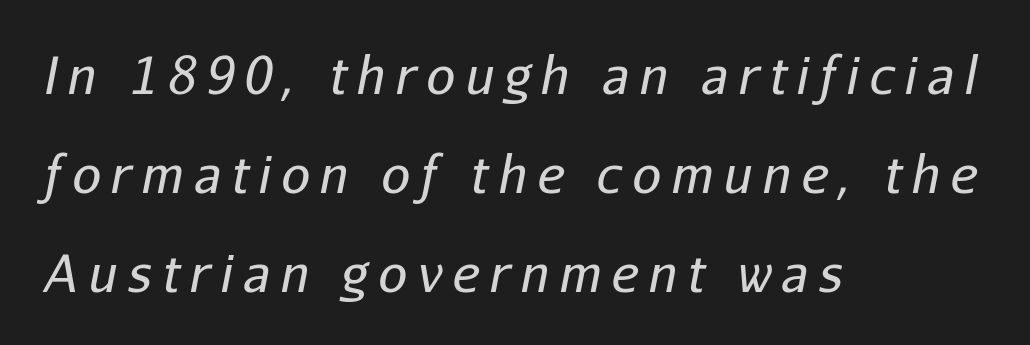
Ink coverage per letter is moderate at most. Quick note: underline off. Caption: expanded tracking, letters set apart. Is the type slanted? Yes — the strokes lean at a clear angle.
